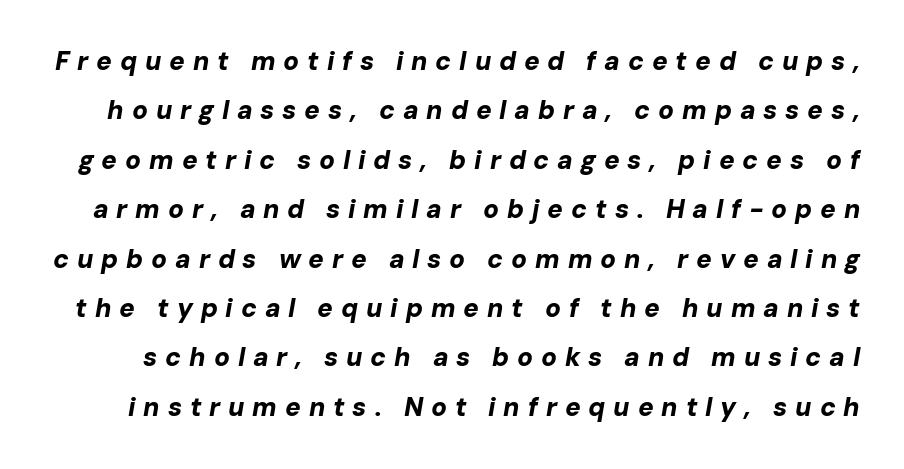
Q: Is the text bold? A: Yes.
Q: Is the text italic (slanted)? A: Yes, it leans right by about 10 degrees.
Q: Is the text underlined? A: No.
Q: Is the spacing between letters normal or unusually wide? A: Unusually wide.
Q: Is the spacing between lines tight, normal or loose? A: Loose.
